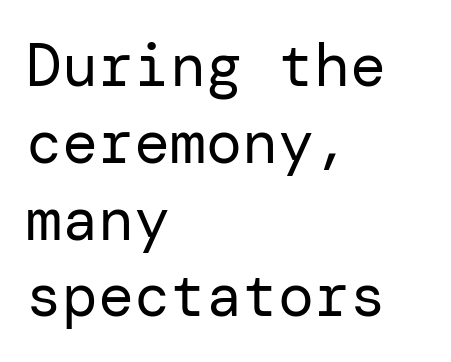
Q: Is the text bold? A: No.
Q: Is the text italic (slanted)? A: No, it is upright.
Q: Is the typeface a serif or a sans-serif typeface? A: Sans-serif.
Q: Is the text underlined? A: No.
Q: How is the paragraph aligned? A: Left-aligned.
Q: Is the spacing between letters normal or unusually wide? A: Normal.
Q: Is the spacing between lines tight, normal or loose? A: Normal.
Q: Width (condensed, normal, or wide)? A: Normal.
Q: Stroke contrast? A: Low.
Q: x-height? A: Medium.
